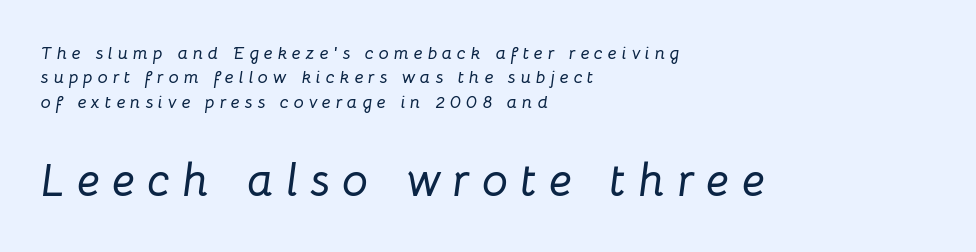
Q: Is the text italic (slanted)? A: Yes, it leans right by about 8 degrees.
Q: Is the text underlined? A: No.
Q: How is the paragraph aligned? A: Left-aligned.
Q: Is the spacing between letters normal or unusually wide? A: Unusually wide.
Q: Is the spacing between lines tight, normal or loose? A: Normal.
Q: Which block of text is set in a larger size, the first (top) or the second (bottom)? A: The second (bottom) one.
Q: Width (condensed, normal, or wide)? A: Normal.
Q: Stroke contrast? A: Low.
Q: x-height? A: Medium.
Q: Monospaced? A: No.
